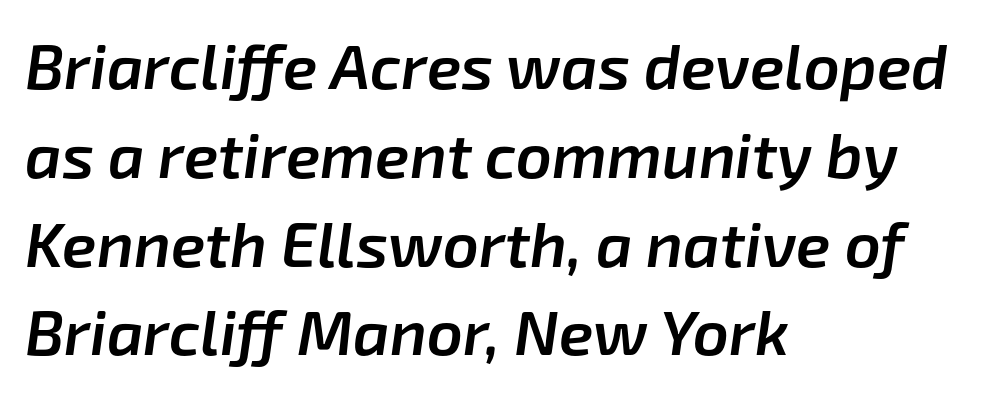
The line texture is even and compact thanks to regular tracking. The letters advance in unequal steps, a hallmark of proportional type. The passage shown leans; its letterforms are oblique. Emphasis by weight is partial: semibold. Horizontal bands of white between lines are of average thickness. Descenders hang freely into open space.
